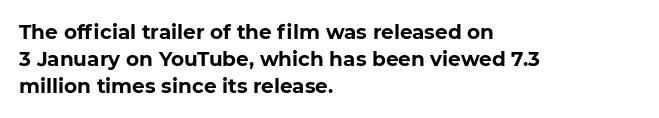
Does the leading feel generous? No, just average. The line texture is even and compact thanks to regular tracking. Typeset ragged right — the left edge is the straight one. Is the type bold? Yes — the strokes are clearly thick and heavy.
